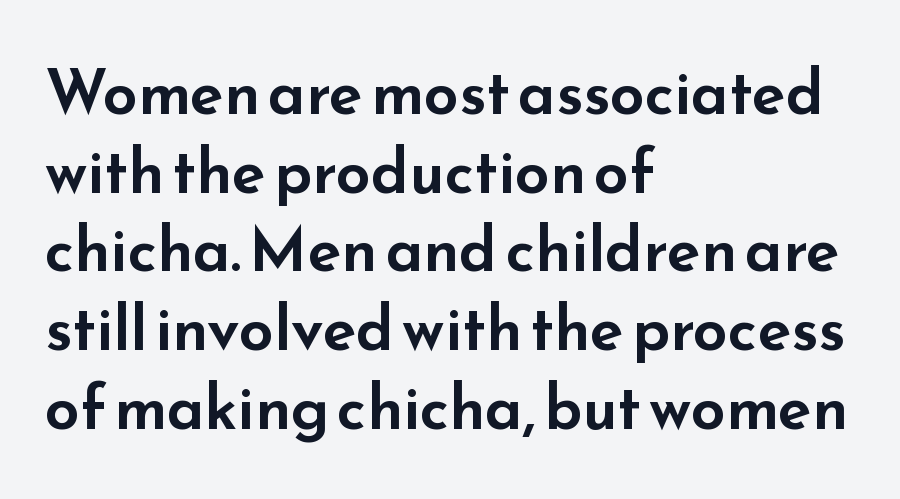
Upright lettering throughout. Words float on clear page, feet unadorned. Is the block centered? No — it sits flush against the left margin. Varying glyph widths throughout — classic text-font behaviour. This block has exactly the height ordinary leading produces.
